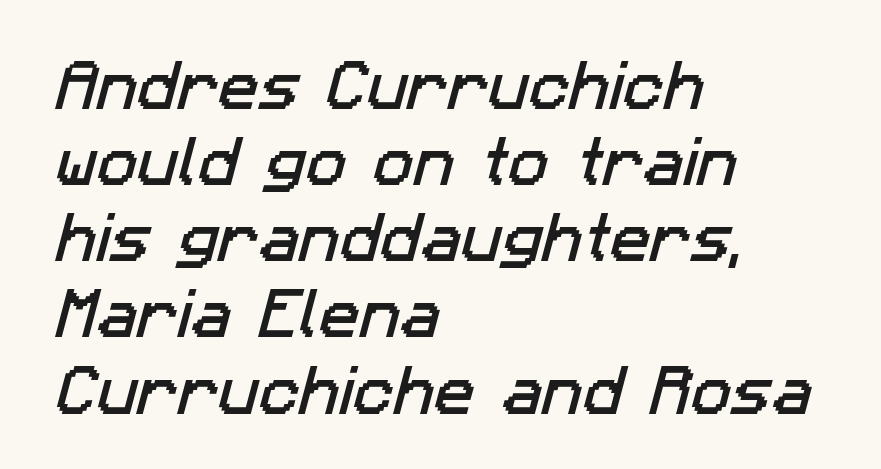
Teacher's note: observe the even left margin — that is flush-left alignment. The space between consecutive lines is moderate. Spacing verdict: proportional, widths tailored to each character. The baseline area is clear.
